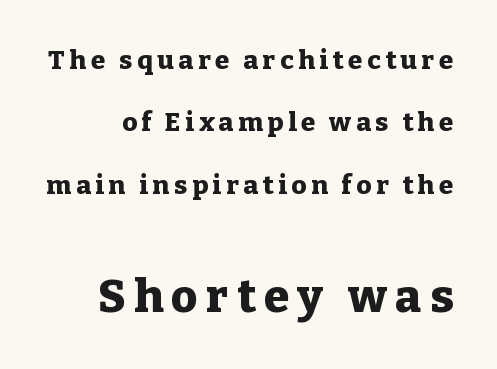
{"serif": "yes", "italic": "no", "bold": "yes", "weight": "heavy", "width": "normal", "stroke_contrast": "low", "x_height": "medium", "monospaced": "no", "underline": "no", "line_spacing": "loose", "line_spacing_ratio": 2.4, "larger_block": "second", "size_ratio": 1.77, "glyph_px": 46}
